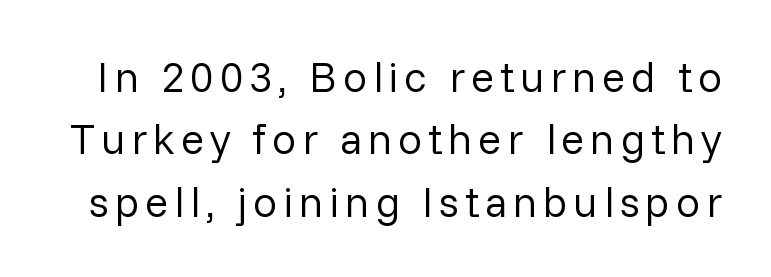
The image shows 43 px regular-weight sans-serif type, upright; set normal line spacing (1.45x), not underlined; low stroke contrast and a medium x-height.
